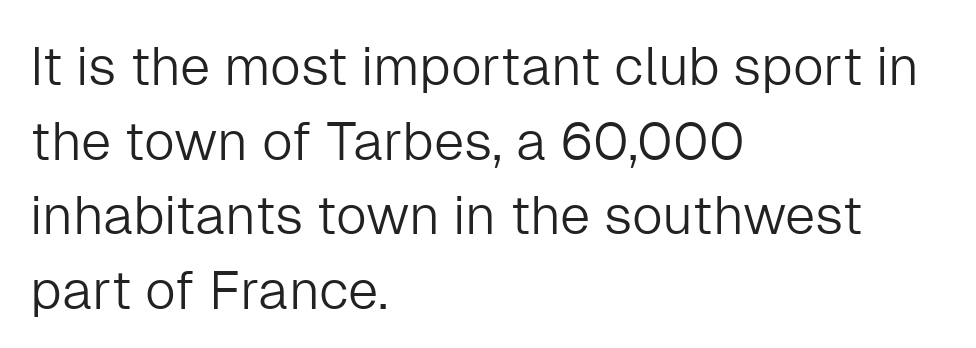
{"serif": "no", "italic": "no", "bold": "no", "weight": "light", "width": "normal", "stroke_contrast": "low", "x_height": "medium", "monospaced": "no", "underline": "no", "align": "left", "line_spacing": "normal", "line_spacing_ratio": 1.38, "letter_spacing": "normal", "letter_spacing_em": 0.0, "glyph_px": 54}
